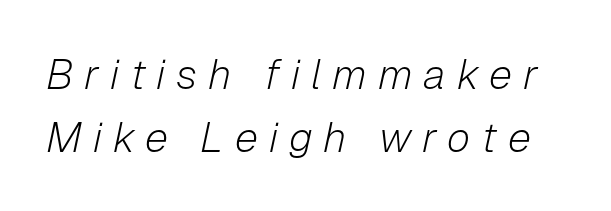
The image shows 42 px light type, italic (leaning right); set normal line spacing (1.5x), unusually wide letter spacing (+0.26 em), not underlined; low stroke contrast and a medium x-height.
